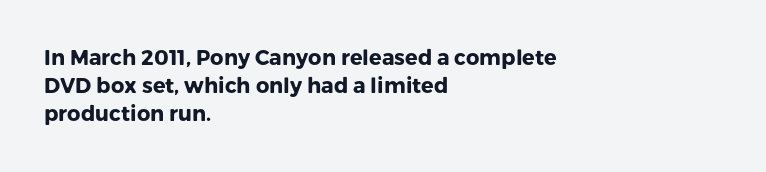
{"italic": "no", "bold": "yes", "underline": "no", "align": "left", "line_spacing": "normal", "line_spacing_ratio": 1.34, "letter_spacing": "normal", "letter_spacing_em": 0.0, "glyph_px": 21}
